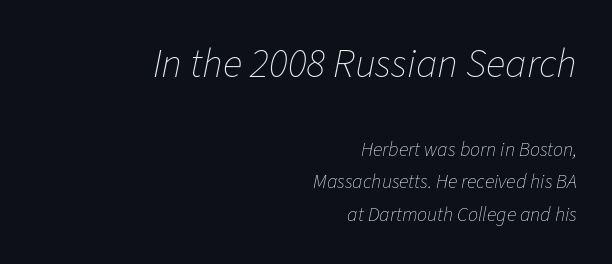
{"italic": "yes", "lean": "right", "slant_degrees": 11, "bold": "no", "weight": "thin", "width": "normal", "stroke_contrast": "low", "x_height": "medium", "monospaced": "no", "underline": "no", "align": "right", "line_spacing": "normal", "line_spacing_ratio": 1.63, "letter_spacing": "normal", "letter_spacing_em": 0.0, "larger_block": "first", "size_ratio": 2.05, "glyph_px": 41}
